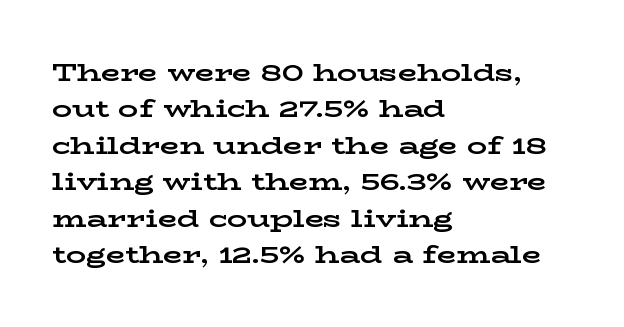
{"italic": "no", "bold": "yes", "underline": "no", "align": "left", "line_spacing": "normal", "line_spacing_ratio": 1.46, "letter_spacing": "normal", "letter_spacing_em": 0.0, "glyph_px": 25}
